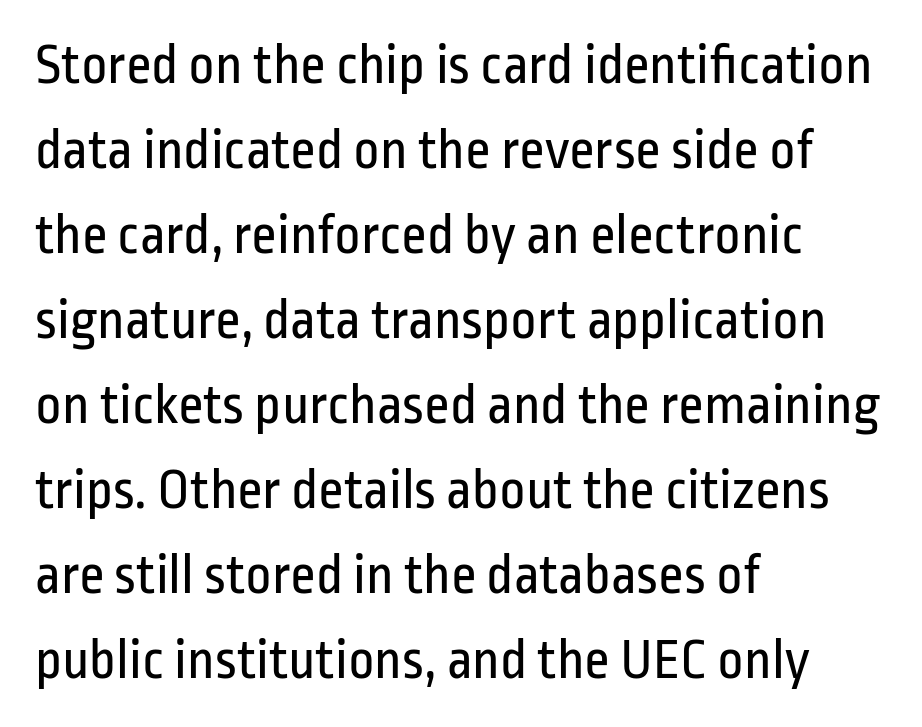
The image shows 57 px regular-weight, condensed sans-serif type, upright; set left-aligned, normal line spacing (1.49x), normal letter spacing, not underlined; low stroke contrast and a medium x-height.
